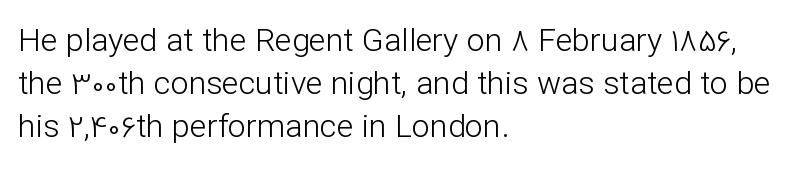
{"serif": "no", "italic": "no", "bold": "no", "weight": "light", "width": "normal", "stroke_contrast": "low", "x_height": "medium", "monospaced": "no", "underline": "no", "align": "left", "line_spacing": "normal", "line_spacing_ratio": 1.35, "letter_spacing": "normal", "letter_spacing_em": 0.0, "glyph_px": 32}
